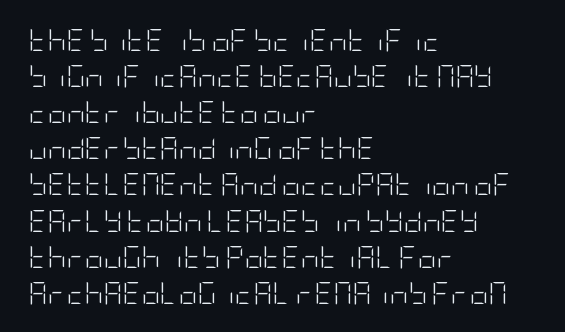
{"italic": "no", "bold": "no", "underline": "no", "align": "left", "line_spacing": "normal", "line_spacing_ratio": 1.57, "letter_spacing": "normal", "letter_spacing_em": 0.0, "glyph_px": 23}
